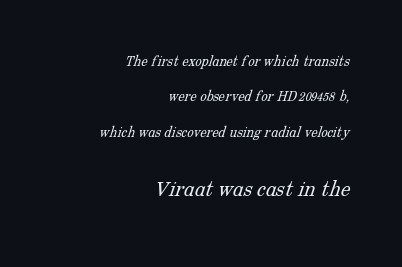
The image shows 24 px text type; set right-aligned, loose line spacing (2.21x), normal letter spacing, not underlined; the second (bottom) block is 1.5x larger.
